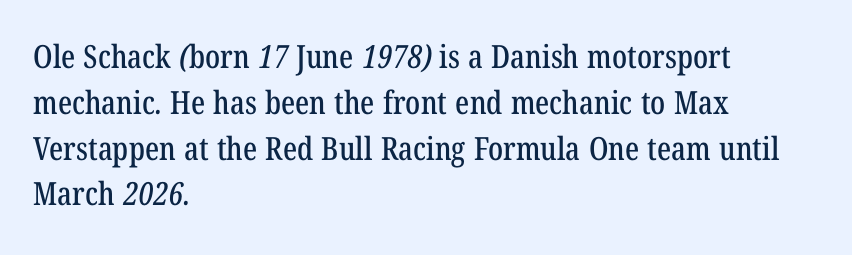
Q: Is the typeface a serif or a sans-serif typeface? A: Serif.
Q: Is the text underlined? A: No.
Q: How is the paragraph aligned? A: Left-aligned.
Q: Is the spacing between letters normal or unusually wide? A: Normal.
Q: Is the spacing between lines tight, normal or loose? A: Normal.
Q: Width (condensed, normal, or wide)? A: Condensed.
Q: Stroke contrast? A: Low.
Q: x-height? A: Medium.
Q: Monospaced? A: No.
